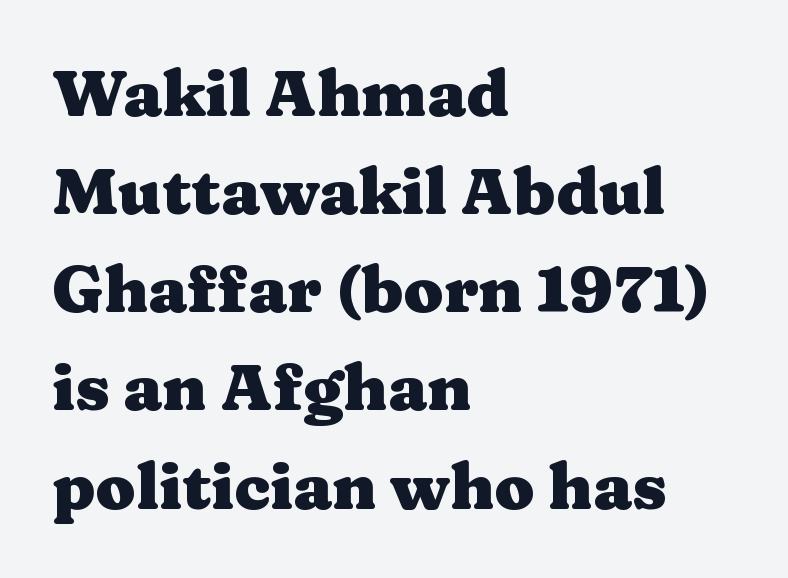
Normally led — the rows are evenly, conventionally spaced. The axis of the letterforms is exactly vertical. Leftover space on each line is placed entirely after the last word. The glyphs are unaccompanied by any horizontal stroke below them. I'd call this a serif setting — the letters wear small feet. The face used here is proportionally spaced, like ordinary book or web type.
